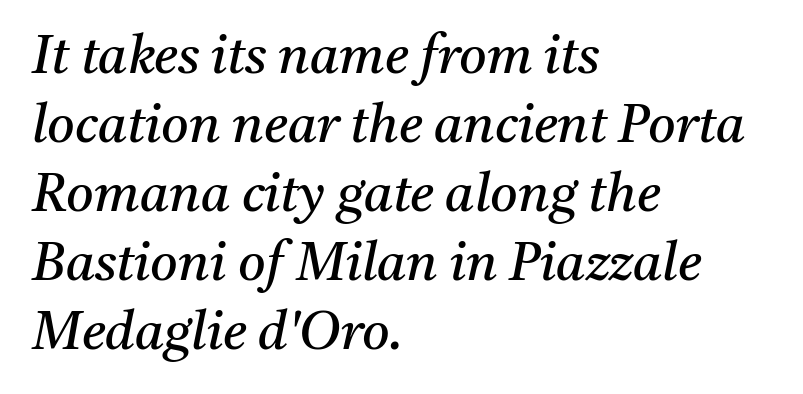
{"serif": "yes", "italic": "yes", "lean": "right", "slant_degrees": 11, "bold": "no", "weight": "regular", "width": "normal", "stroke_contrast": "medium", "x_height": "medium", "monospaced": "no", "underline": "no", "align": "left", "line_spacing": "normal", "line_spacing_ratio": 1.3, "letter_spacing": "normal", "letter_spacing_em": 0.0, "glyph_px": 53}
